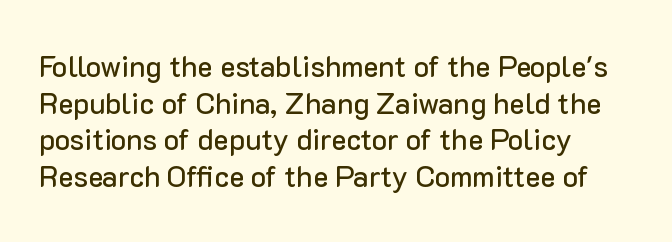
The image shows 29 px sans-serif type, upright; set left-aligned, normal line spacing (1.26x), normal letter spacing, not underlined; low stroke contrast and a medium x-height.
